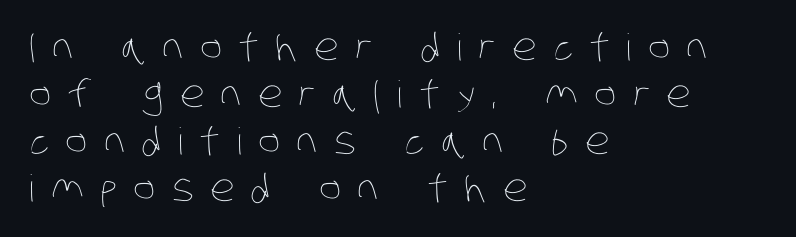
Q: Is the text bold? A: No.
Q: Is the text underlined? A: No.
Q: How is the paragraph aligned? A: Left-aligned.
Q: Is the spacing between letters normal or unusually wide? A: Unusually wide.
Q: Is the spacing between lines tight, normal or loose? A: Normal.
Q: Width (condensed, normal, or wide)? A: Condensed.
Q: Stroke contrast? A: Low.
Q: x-height? A: Large.
Q: Monospaced? A: No.
